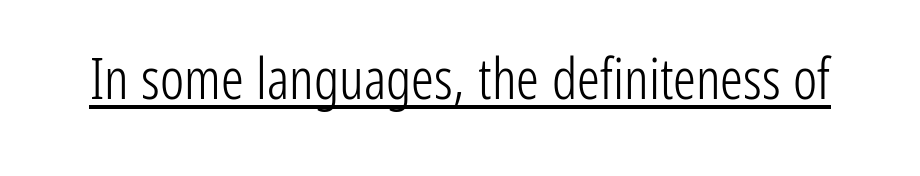
Q: Is the text bold? A: No.
Q: Is the text italic (slanted)? A: No, it is upright.
Q: Is the typeface a serif or a sans-serif typeface? A: Sans-serif.
Q: Is the text underlined? A: Yes.
Q: Is the spacing between letters normal or unusually wide? A: Normal.
Q: Width (condensed, normal, or wide)? A: Condensed.
Q: Stroke contrast? A: Low.
Q: x-height? A: Medium.
Q: Monospaced? A: No.
